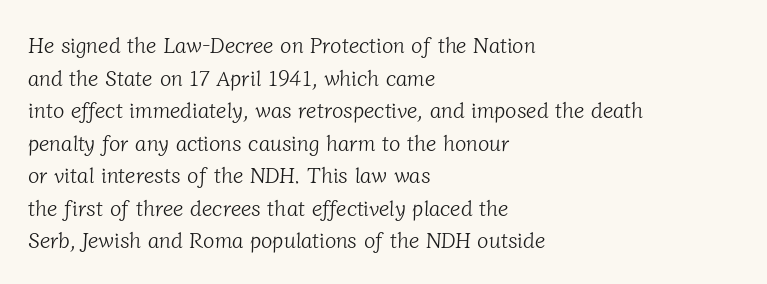
The image shows 21 px text type; set left-aligned, normal line spacing (1.55x), normal letter spacing, not underlined.
